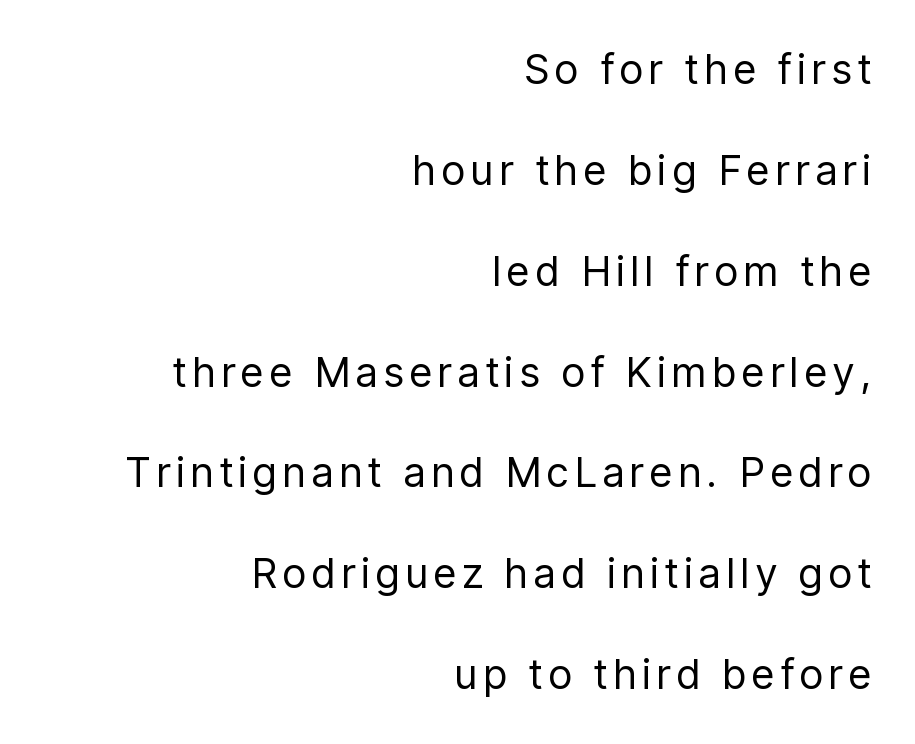
{"serif": "no", "italic": "no", "bold": "no", "weight": "regular", "width": "condensed", "stroke_contrast": "low", "x_height": "medium", "monospaced": "no", "underline": "no", "align": "right", "line_spacing": "loose", "line_spacing_ratio": 2.46, "glyph_px": 41}
